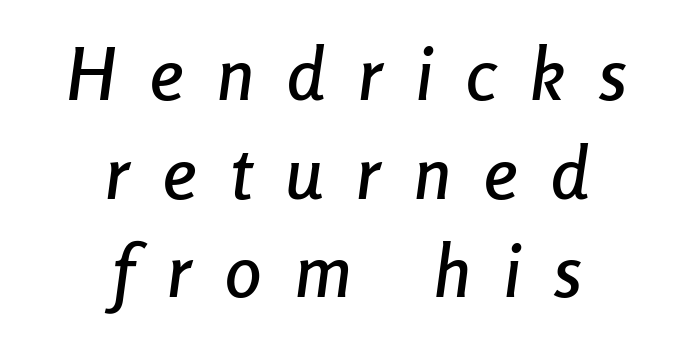
Q: Is the text italic (slanted)? A: Yes, it leans right by about 8 degrees.
Q: Is the text underlined? A: No.
Q: How is the paragraph aligned? A: Centered.
Q: Is the spacing between letters normal or unusually wide? A: Unusually wide.
Q: Is the spacing between lines tight, normal or loose? A: Normal.
Q: Width (condensed, normal, or wide)? A: Condensed.
Q: Stroke contrast? A: Low.
Q: x-height? A: Medium.
Q: Monospaced? A: No.
